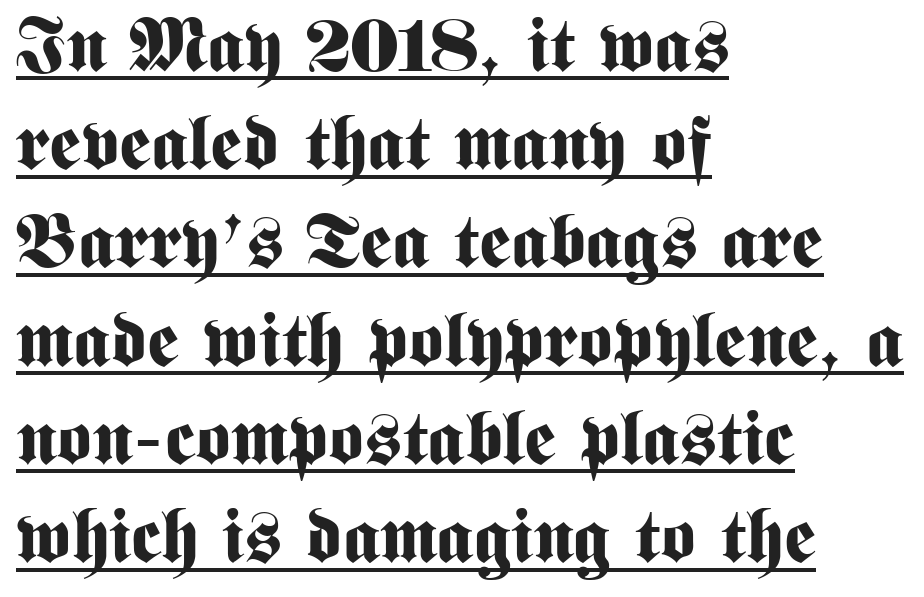
Q: Is the text bold? A: Yes.
Q: Is the text italic (slanted)? A: No, it is upright.
Q: Is the typeface a serif or a sans-serif typeface? A: Sans-serif.
Q: Is the text underlined? A: Yes.
Q: How is the paragraph aligned? A: Left-aligned.
Q: Is the spacing between letters normal or unusually wide? A: Normal.
Q: Is the spacing between lines tight, normal or loose? A: Normal.
Q: Width (condensed, normal, or wide)? A: Condensed.
Q: Stroke contrast? A: Medium.
Q: x-height? A: Medium.
Q: Monospaced? A: No.
